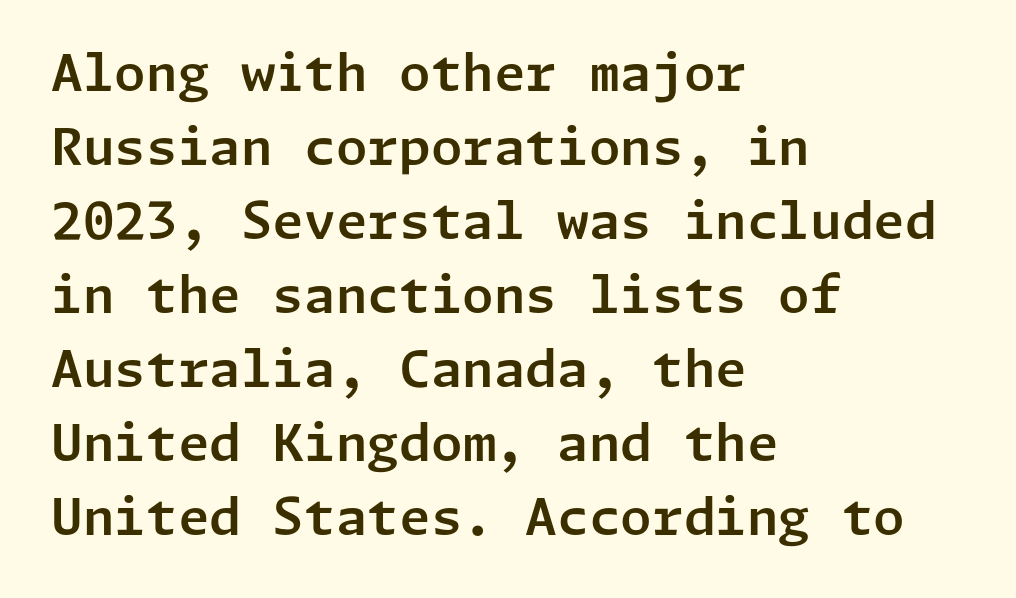
{"serif": "no", "italic": "no", "width": "normal", "stroke_contrast": "low", "x_height": "medium", "underline": "no", "align": "left", "line_spacing": "normal", "line_spacing_ratio": 1.45, "letter_spacing": "normal", "letter_spacing_em": 0.0, "glyph_px": 51}
